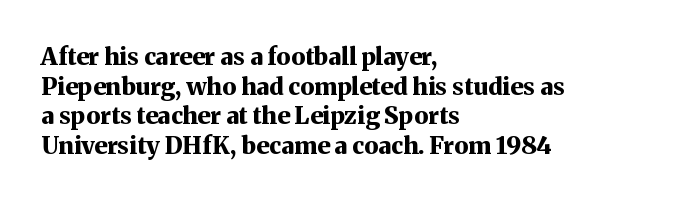
Nobody drew a line under any word here. The lettering stays uniformly vertical, giving the passage a roman look. Each word holds together tightly as a unit, with standard inter-letter gaps. A student would call this left alignment; a typographer would say flush left, rag right. Typographic density is high because the face is bold.
